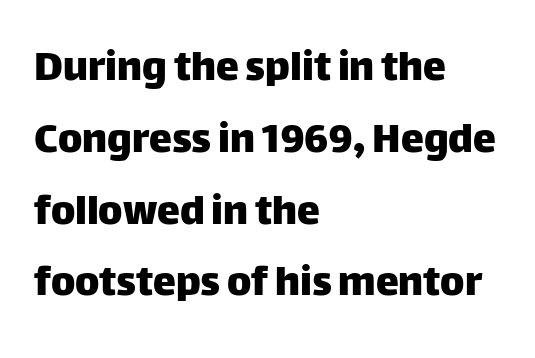
Q: Is the text italic (slanted)? A: No, it is upright.
Q: Is the typeface a serif or a sans-serif typeface? A: Sans-serif.
Q: Is the text underlined? A: No.
Q: How is the paragraph aligned? A: Left-aligned.
Q: Is the spacing between letters normal or unusually wide? A: Normal.
Q: Is the spacing between lines tight, normal or loose? A: Normal.
Q: Width (condensed, normal, or wide)? A: Normal.
Q: Stroke contrast? A: Low.
Q: x-height? A: Large.
Q: Monospaced? A: No.
